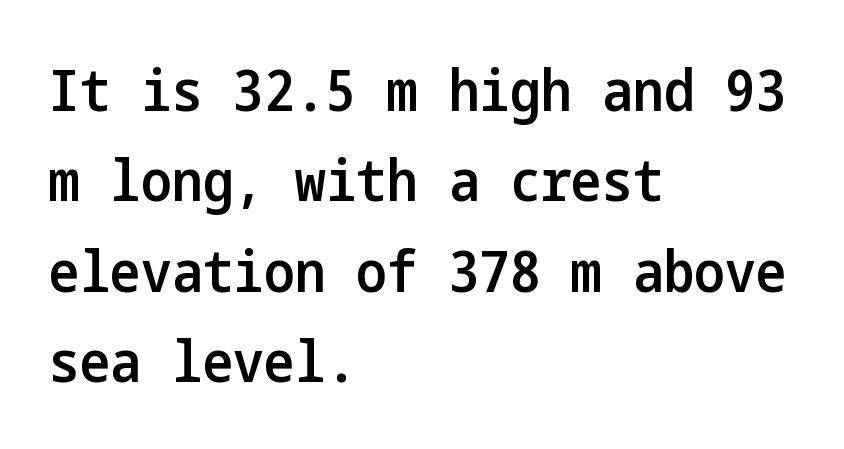
Caption: semibold face, moderately heavy strokes. Plain, unruled lines of type. Does extra space separate the letters? No, they use regular spacing. Is there any slant? The stems are plumb. The typeface chosen for these lines omits serifs.
